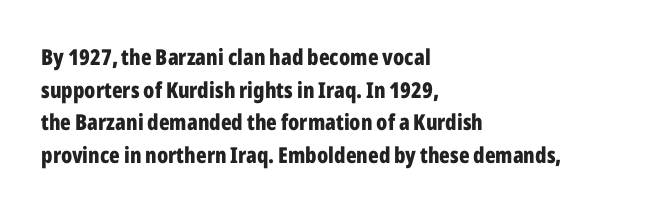
Q: Is the text bold? A: Yes.
Q: Is the text italic (slanted)? A: No, it is upright.
Q: Is the text underlined? A: No.
Q: How is the paragraph aligned? A: Left-aligned.
Q: Is the spacing between letters normal or unusually wide? A: Normal.
Q: Is the spacing between lines tight, normal or loose? A: Normal.
